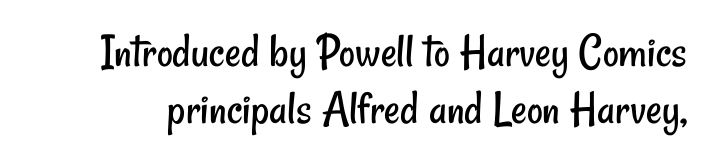
Q: Is the text bold? A: No.
Q: Is the typeface a serif or a sans-serif typeface? A: Sans-serif.
Q: Is the text underlined? A: No.
Q: Is the spacing between letters normal or unusually wide? A: Normal.
Q: Width (condensed, normal, or wide)? A: Condensed.
Q: Stroke contrast? A: Low.
Q: x-height? A: Small.
Q: Monospaced? A: No.
